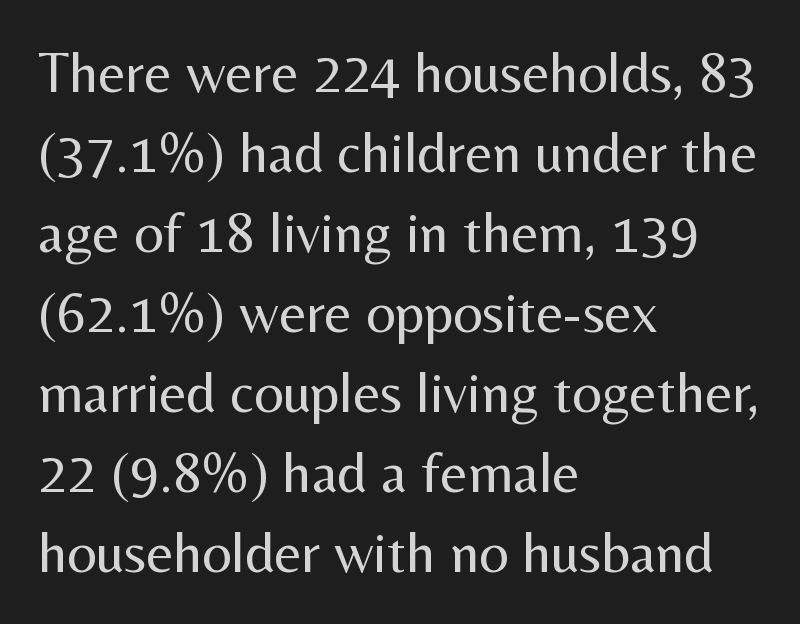
What kind of face is this? One without serifs — a sans. Underline: absent. Ordinary non-slanted type is in use. Does the leading feel generous? No, just average. Is the type heavy? It reads as light-to-regular instead.
